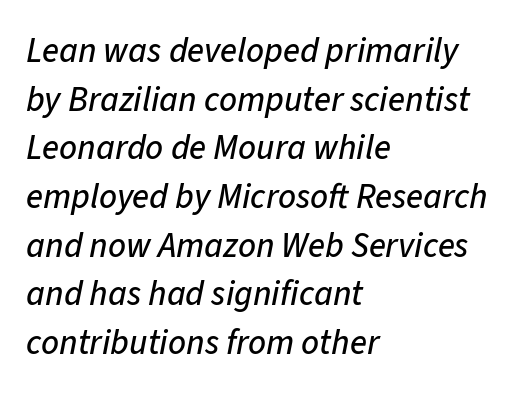
The image shows 35 px text type, italic (leaning right); set left-aligned, normal line spacing (1.39x), normal letter spacing, not underlined; low stroke contrast and a medium x-height.
